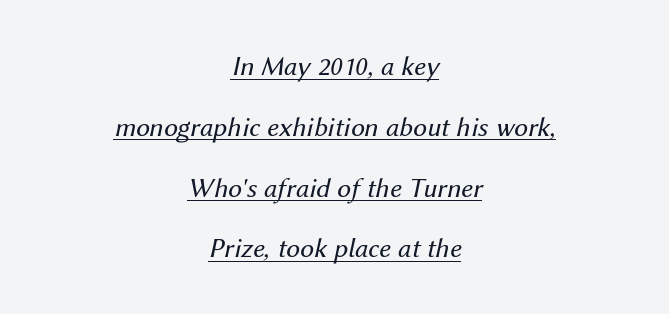
{"italic": "yes", "lean": "right", "slant_degrees": 12, "bold": "no", "weight": "regular", "width": "normal", "stroke_contrast": "medium", "x_height": "medium", "monospaced": "no", "underline": "yes", "align": "center", "line_spacing": "loose", "line_spacing_ratio": 2.17, "letter_spacing": "normal", "letter_spacing_em": 0.0, "glyph_px": 28}
